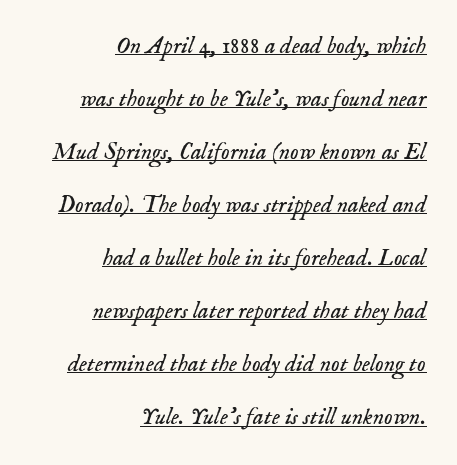
The image shows 24 px text type, italic (leaning right); set right-aligned, loose line spacing (2.21x), normal letter spacing, underlined.
